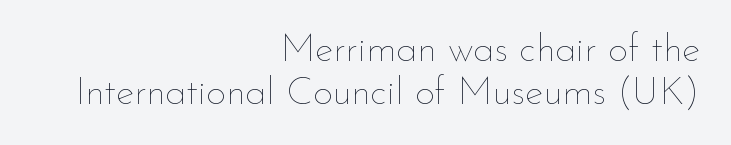
The lines are quadded right. Compared with typical body copy, the letter spacing here is the same. Ascenders rise straight up at ninety degrees. Vertical stems look standard width or narrower in stroke. These lines huddle together more closely than default settings would place them.
